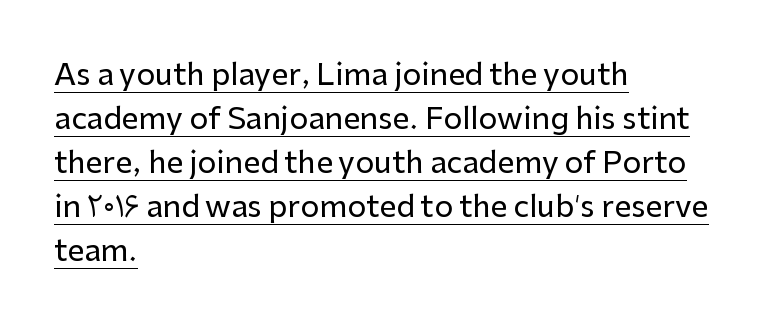
{"serif": "no", "italic": "no", "width": "normal", "stroke_contrast": "low", "x_height": "medium", "monospaced": "no", "underline": "yes", "align": "left", "line_spacing": "normal", "line_spacing_ratio": 1.47, "letter_spacing": "normal", "letter_spacing_em": 0.0, "glyph_px": 30}
